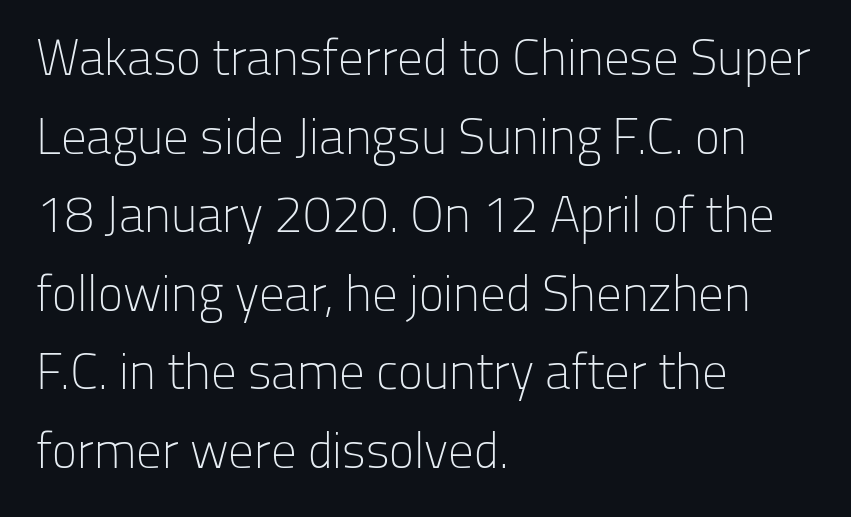
Q: Is the text bold? A: No.
Q: Is the text italic (slanted)? A: No, it is upright.
Q: Is the typeface a serif or a sans-serif typeface? A: Sans-serif.
Q: Is the text underlined? A: No.
Q: How is the paragraph aligned? A: Left-aligned.
Q: Is the spacing between letters normal or unusually wide? A: Normal.
Q: Is the spacing between lines tight, normal or loose? A: Normal.
Q: Width (condensed, normal, or wide)? A: Normal.
Q: Stroke contrast? A: Low.
Q: x-height? A: Medium.
Q: Monospaced? A: No.
